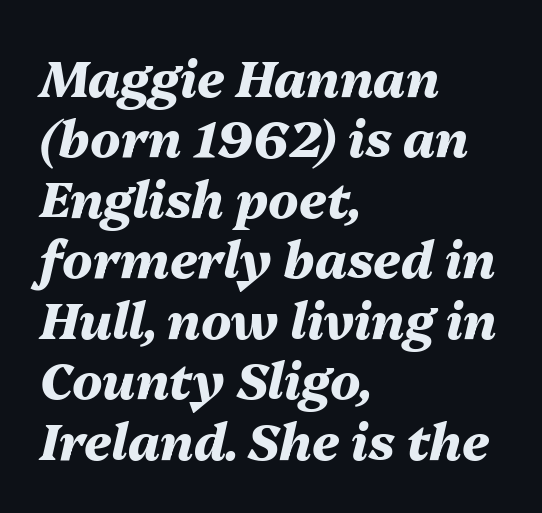
{"italic": "yes", "lean": "right", "slant_degrees": 13, "bold": "yes", "weight": "heavy", "width": "normal", "stroke_contrast": "medium", "x_height": "medium", "monospaced": "no", "underline": "no", "align": "left", "line_spacing_ratio": 1.21, "letter_spacing": "normal", "letter_spacing_em": 0.0, "glyph_px": 50}
